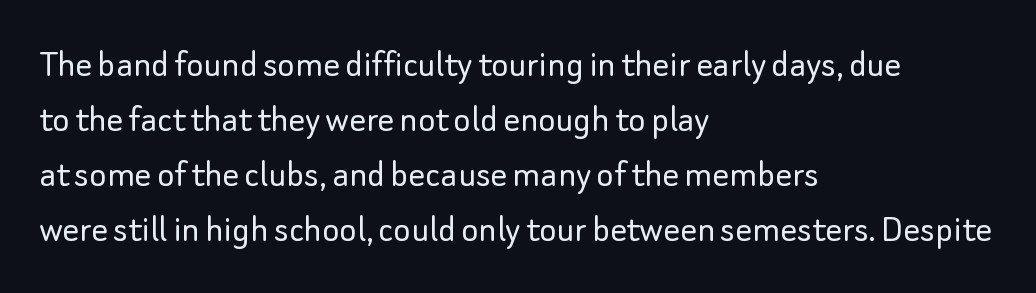
The image shows 41 px light sans-serif type, upright; set left-aligned, normal line spacing (1.34x), normal letter spacing, not underlined; low stroke contrast and a small x-height.
